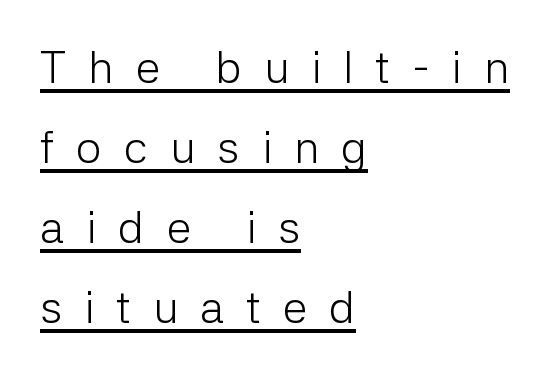
A typesetter would call this proportional, since set widths differ per character. One-word summary of the alignment: left. Has an underline been added? It has. Italic? Not at all — the glyphs are vertical. Check where the strokes stop: nothing finishes them off — pure sans. Nothing heavy about these letters — not bold at all.
